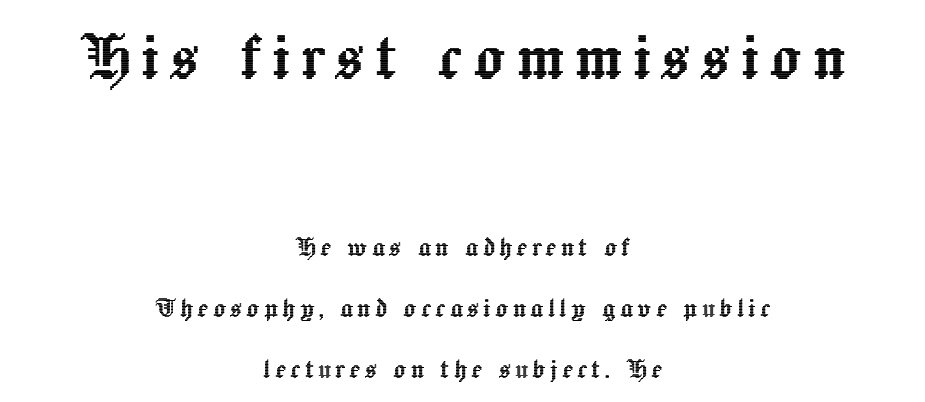
The image shows 79 px text type, upright; set centered, loose line spacing (1.91x), not underlined; the first (top) block is 2.47x larger; a medium x-height.
